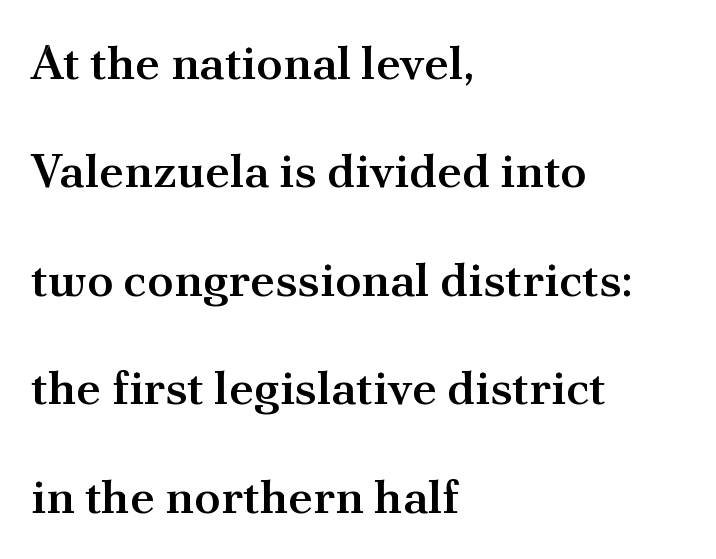
{"serif": "yes", "italic": "no", "bold": "semi", "weight": "semibold", "width": "normal", "stroke_contrast": "medium", "x_height": "small", "monospaced": "no", "underline": "no", "align": "left", "line_spacing": "loose", "line_spacing_ratio": 2.26, "letter_spacing": "normal", "letter_spacing_em": 0.0, "glyph_px": 48}
